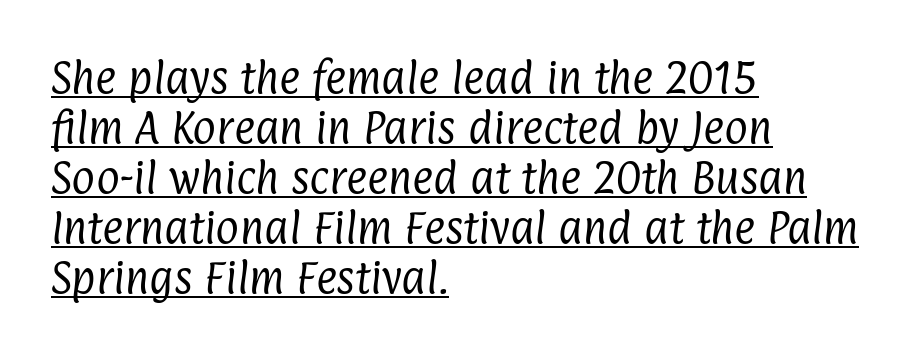
Q: Is the text bold? A: No.
Q: Is the typeface a serif or a sans-serif typeface? A: Sans-serif.
Q: Is the text underlined? A: Yes.
Q: How is the paragraph aligned? A: Left-aligned.
Q: Is the spacing between letters normal or unusually wide? A: Normal.
Q: Is the spacing between lines tight, normal or loose? A: Normal.
Q: Width (condensed, normal, or wide)? A: Condensed.
Q: Stroke contrast? A: Low.
Q: x-height? A: Medium.
Q: Monospaced? A: No.
